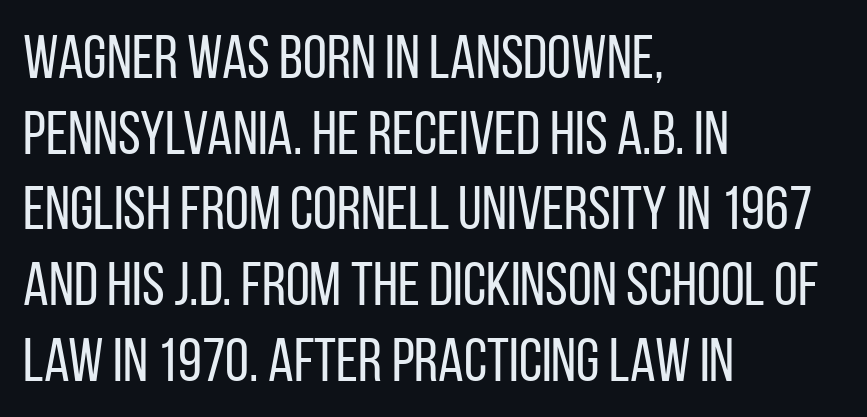
Q: Is the text bold? A: No.
Q: Is the text italic (slanted)? A: No, it is upright.
Q: Is the typeface a serif or a sans-serif typeface? A: Sans-serif.
Q: Is the text underlined? A: No.
Q: How is the paragraph aligned? A: Left-aligned.
Q: Is the spacing between letters normal or unusually wide? A: Normal.
Q: Width (condensed, normal, or wide)? A: Condensed.
Q: Stroke contrast? A: Low.
Q: x-height? A: Large.
Q: Monospaced? A: No.
